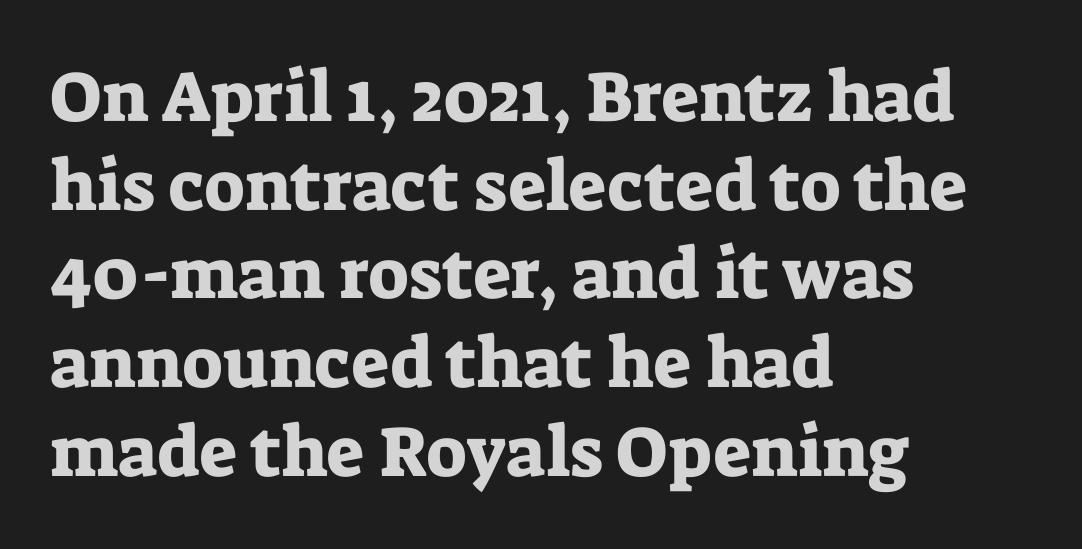
The image shows 71 px serif type, upright; set left-aligned, normal line spacing (1.25x), normal letter spacing, not underlined; low stroke contrast and a medium x-height.
